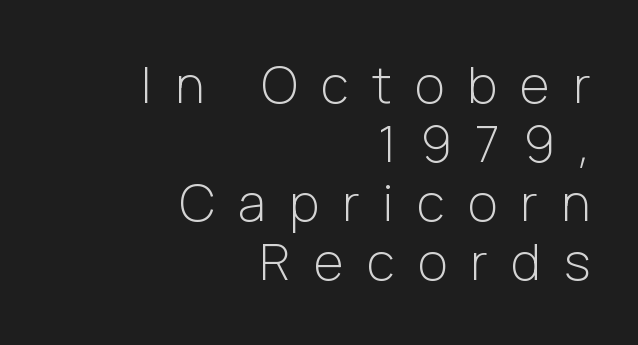
Is the stroke heavy? The answer is a plain regular-or-lighter. Descenders are the only things crossing below the line. Is the block centered? No — it sits flush against the right margin. The lettering stays uniformly vertical, giving the passage a roman look.
